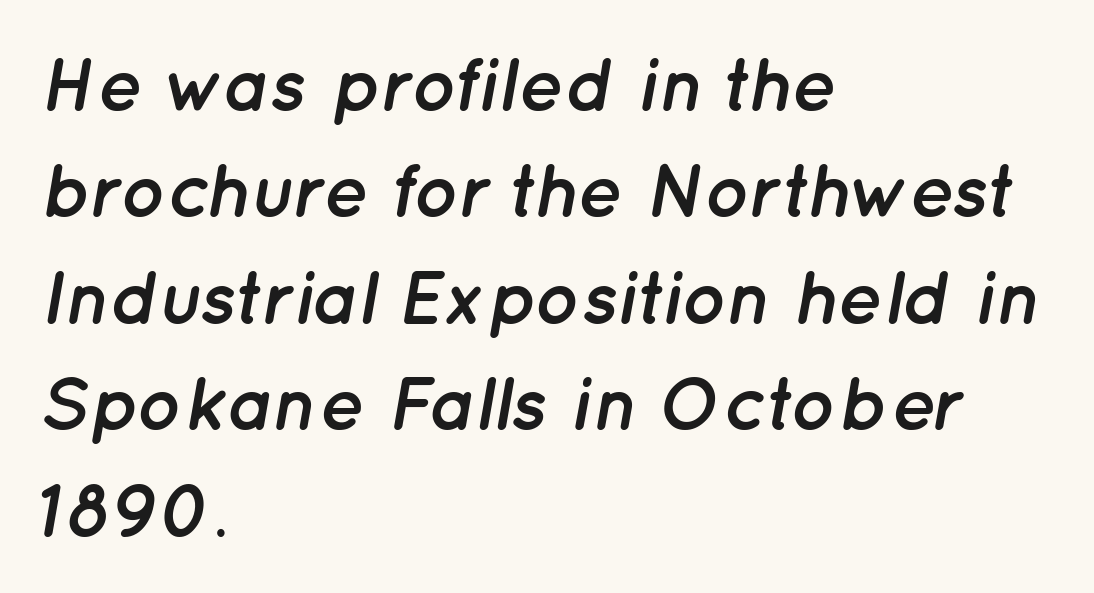
{"italic": "yes", "lean": "right", "slant_degrees": 12, "bold": "yes", "weight": "semibold", "width": "normal", "stroke_contrast": "low", "x_height": "medium", "monospaced": "no", "underline": "no", "align": "left", "line_spacing": "normal", "line_spacing_ratio": 1.42, "letter_spacing": "normal", "letter_spacing_em": 0.0, "glyph_px": 75}
